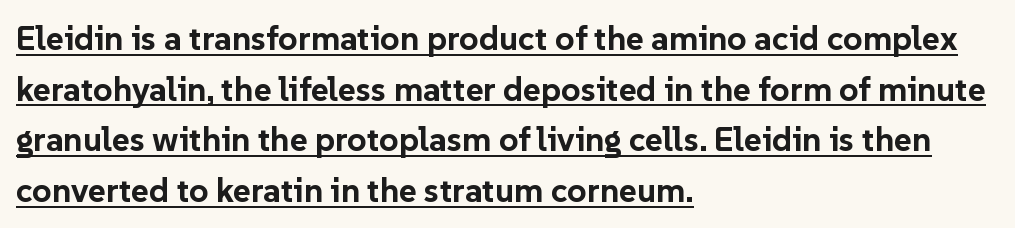
The image shows 34 px bold sans-serif type, upright; set left-aligned, normal line spacing (1.49x), normal letter spacing, underlined; low stroke contrast and a medium x-height.
